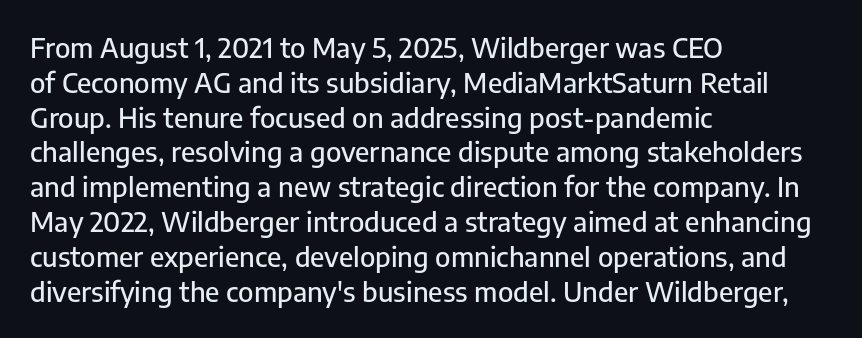
The image shows 27 px text type, upright; set left-aligned, normal line spacing (1.29x), normal letter spacing, not underlined.
